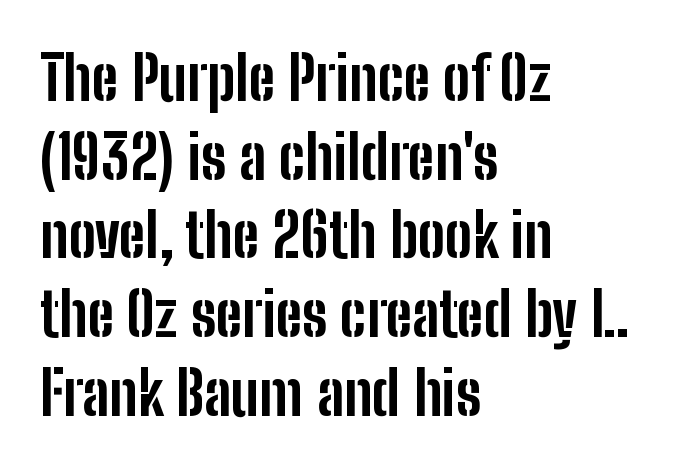
Each new line begins a customary step beneath the previous one. Line beginnings align vertically; line endings do not. Serif or sans? Sans — the stroke terminals are bare. Do the characters align in a grid? No, the font is proportional. The rendering uses a bold face; every stroke is thick and dark. Honestly, there is no underline to notice here at all.
